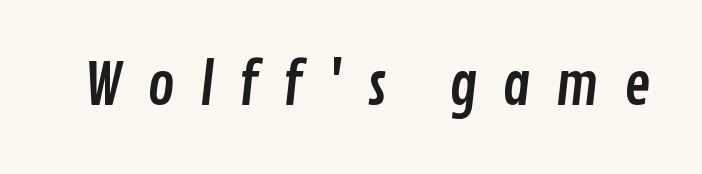
{"serif": "no", "width": "condensed", "stroke_contrast": "low", "x_height": "medium", "monospaced": "no", "underline": "no", "letter_spacing": "wide", "letter_spacing_em": 0.43, "glyph_px": 57}
